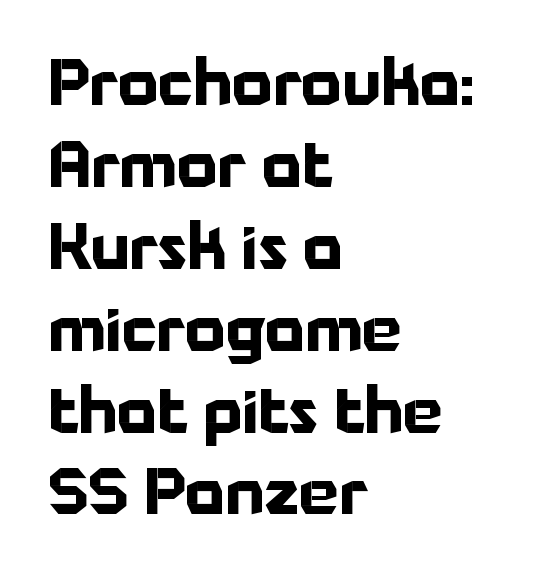
Q: Is the text bold? A: Yes.
Q: Is the text italic (slanted)? A: No, it is upright.
Q: Is the typeface a serif or a sans-serif typeface? A: Sans-serif.
Q: Is the text underlined? A: No.
Q: How is the paragraph aligned? A: Left-aligned.
Q: Is the spacing between letters normal or unusually wide? A: Normal.
Q: Is the spacing between lines tight, normal or loose? A: Normal.
Q: Width (condensed, normal, or wide)? A: Normal.
Q: Stroke contrast? A: Low.
Q: x-height? A: Medium.
Q: Monospaced? A: No.
